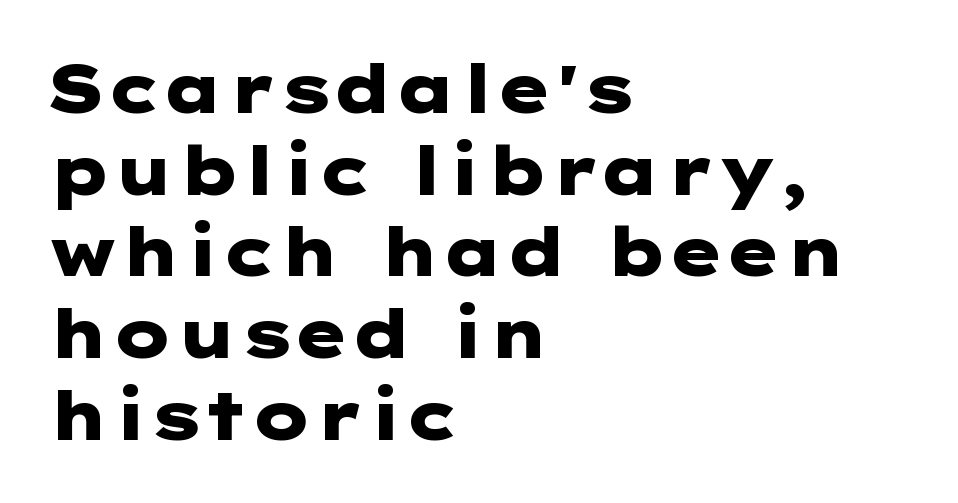
The image shows 67 px heavy, wide sans-serif type, upright; set left-aligned, line spacing 1.22x, normal letter spacing, not underlined; low stroke contrast and a medium x-height.
